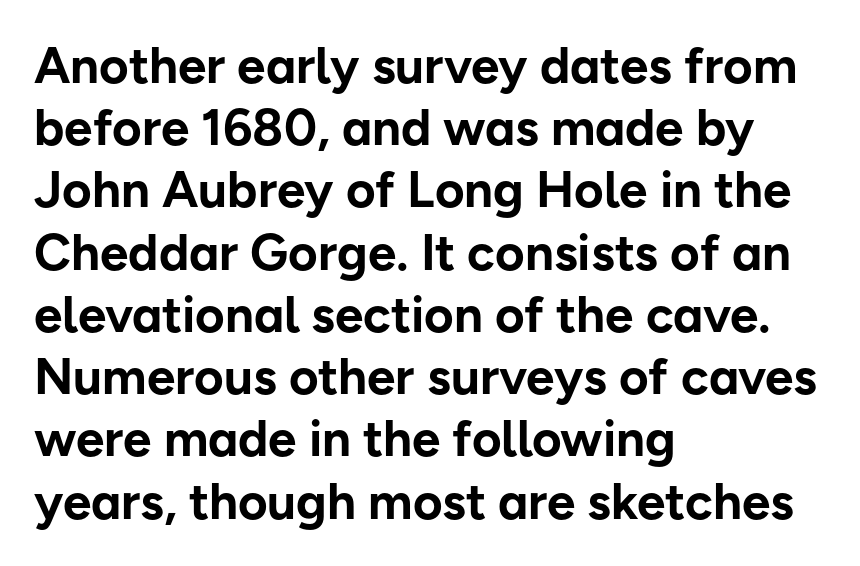
The image shows 51 px bold sans-serif type, upright; set left-aligned, line spacing 1.22x, normal letter spacing, not underlined; low stroke contrast and a medium x-height.
